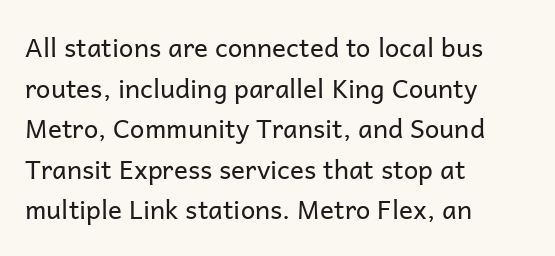
Q: Is the text bold? A: No.
Q: Is the text italic (slanted)? A: No, it is upright.
Q: Is the text underlined? A: No.
Q: How is the paragraph aligned? A: Left-aligned.
Q: Is the spacing between letters normal or unusually wide? A: Normal.
Q: Is the spacing between lines tight, normal or loose? A: Normal.
